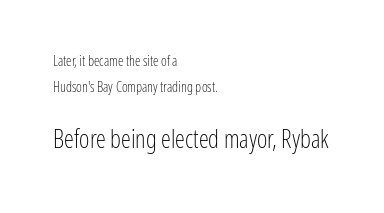
The face used here appears at its bigger size in the lower chunk. Italic? Not at all — the glyphs are vertical. You could call the tracking neutral — neither tight nor loose. Alignment: flush left. Weight: in the light-to-regular range.
